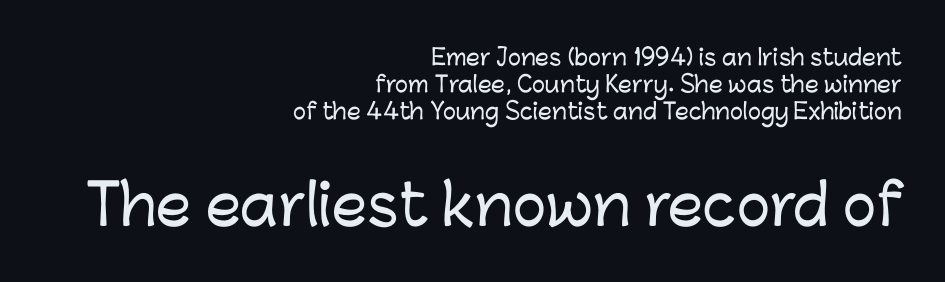
{"serif": "no", "italic": "no", "width": "normal", "stroke_contrast": "low", "x_height": "medium", "monospaced": "no", "underline": "no", "align": "right", "line_spacing_ratio": 1.23, "letter_spacing": "normal", "letter_spacing_em": 0.0, "larger_block": "second", "size_ratio": 2.55, "glyph_px": 56}
